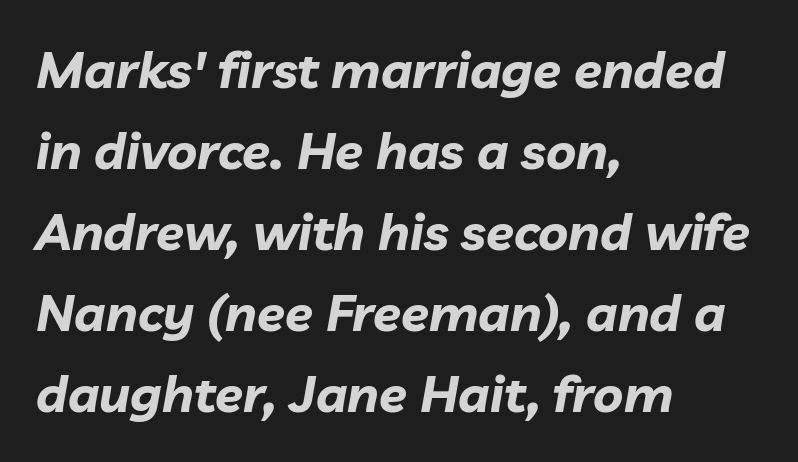
Q: Is the text bold? A: Yes.
Q: Is the text italic (slanted)? A: Yes, it leans right by about 10 degrees.
Q: Is the text underlined? A: No.
Q: How is the paragraph aligned? A: Left-aligned.
Q: Is the spacing between letters normal or unusually wide? A: Normal.
Q: Is the spacing between lines tight, normal or loose? A: Normal.
Q: Width (condensed, normal, or wide)? A: Normal.
Q: Stroke contrast? A: Low.
Q: x-height? A: Medium.
Q: Monospaced? A: No.
